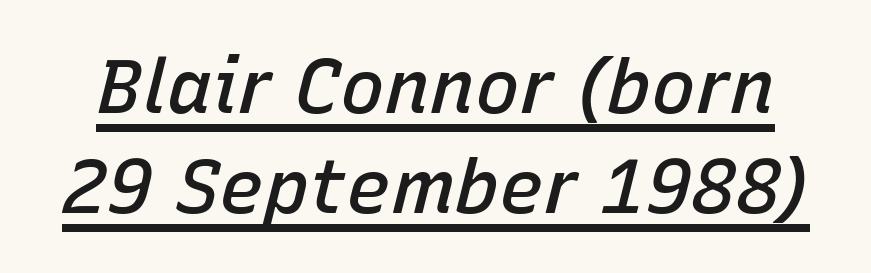
{"italic": "yes", "lean": "right", "slant_degrees": 15, "bold": "semi", "weight": "semibold", "width": "normal", "stroke_contrast": "low", "x_height": "medium", "monospaced": "no", "underline": "yes", "line_spacing": "normal", "line_spacing_ratio": 1.33, "letter_spacing": "normal", "letter_spacing_em": 0.0, "glyph_px": 75}
